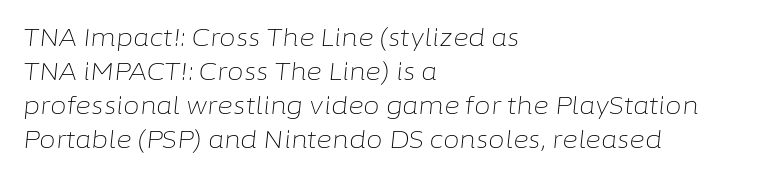
The face looks like a standard text weight, possibly lighter. Descender tails drop into unmarked territory. These lines sit exactly where default settings would place them. Horizontal alignment here is leftward, the default for most running prose.
